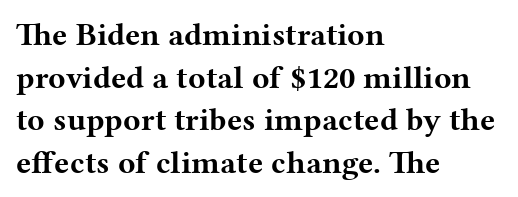
Q: Is the text bold? A: Yes.
Q: Is the text italic (slanted)? A: No, it is upright.
Q: Is the typeface a serif or a sans-serif typeface? A: Serif.
Q: Is the text underlined? A: No.
Q: How is the paragraph aligned? A: Left-aligned.
Q: Is the spacing between letters normal or unusually wide? A: Normal.
Q: Is the spacing between lines tight, normal or loose? A: Normal.
Q: Width (condensed, normal, or wide)? A: Wide.
Q: Stroke contrast? A: Medium.
Q: x-height? A: Medium.
Q: Monospaced? A: No.
